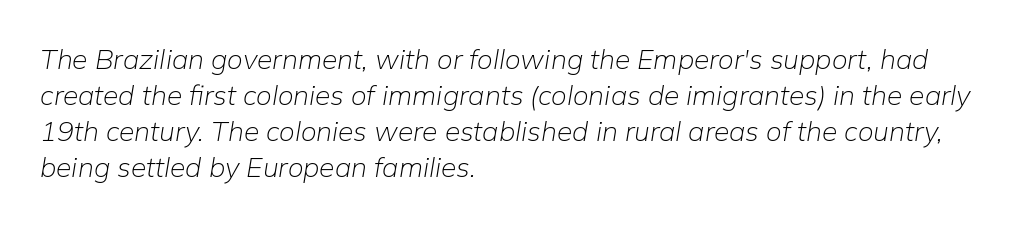
The image shows 28 px light type, italic (leaning right); set left-aligned, normal line spacing (1.29x), normal letter spacing, not underlined; low stroke contrast and a medium x-height.
